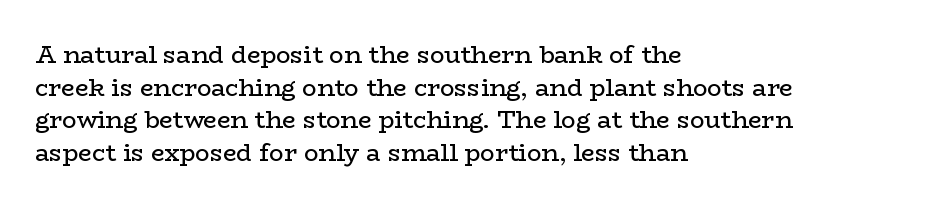
Q: Is the text bold? A: No.
Q: Is the text italic (slanted)? A: No, it is upright.
Q: Is the text underlined? A: No.
Q: How is the paragraph aligned? A: Left-aligned.
Q: Is the spacing between letters normal or unusually wide? A: Normal.
Q: Is the spacing between lines tight, normal or loose? A: Normal.
